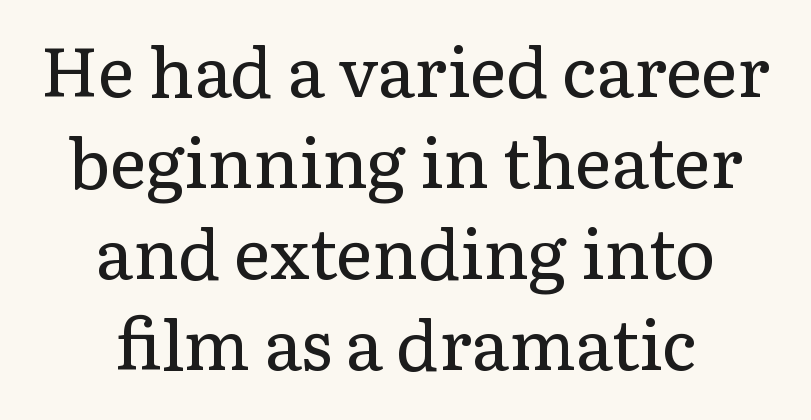
{"serif": "yes", "italic": "no", "bold": "no", "weight": "regular", "width": "normal", "stroke_contrast": "low", "x_height": "medium", "monospaced": "no", "underline": "no", "align": "center", "line_spacing": "normal", "line_spacing_ratio": 1.32, "letter_spacing": "normal", "letter_spacing_em": 0.0, "glyph_px": 69}
